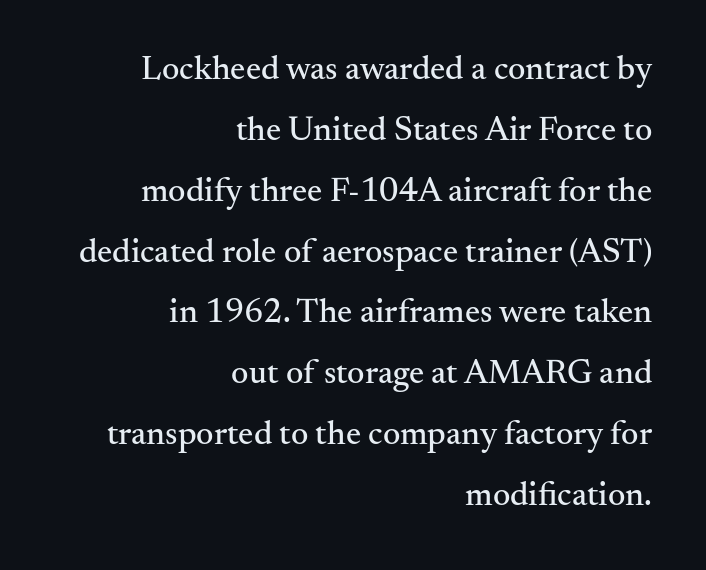
The image shows 34 px serif type, upright; set right-aligned, line spacing 1.79x, normal letter spacing, not underlined; medium stroke contrast and a small x-height.
